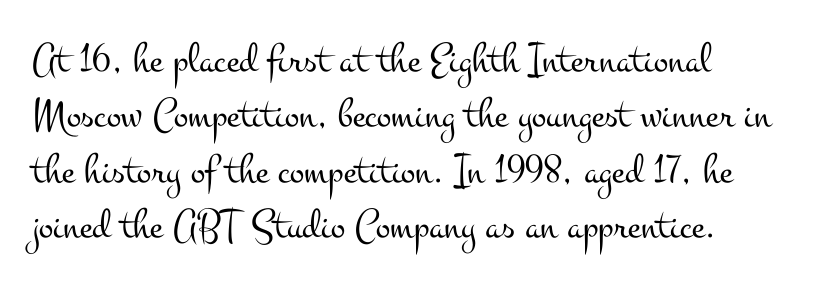
Q: Is the text bold? A: No.
Q: Is the text italic (slanted)? A: Yes.
Q: Is the typeface a serif or a sans-serif typeface? A: Serif.
Q: Is the text underlined? A: No.
Q: How is the paragraph aligned? A: Left-aligned.
Q: Is the spacing between letters normal or unusually wide? A: Normal.
Q: Is the spacing between lines tight, normal or loose? A: Normal.
Q: Width (condensed, normal, or wide)? A: Wide.
Q: Stroke contrast? A: Medium.
Q: x-height? A: Small.
Q: Monospaced? A: No.
